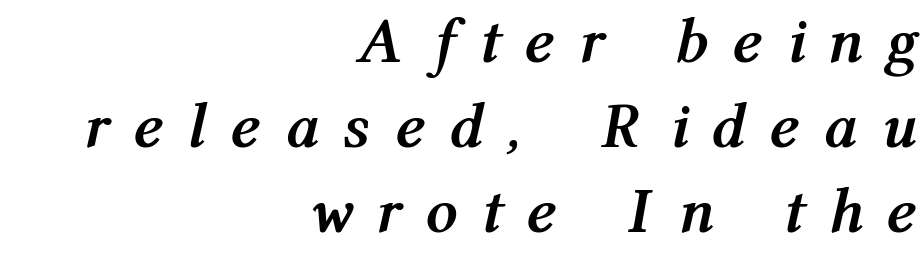
{"italic": "yes", "lean": "right", "slant_degrees": 12, "bold": "yes", "weight": "semibold", "width": "condensed", "stroke_contrast": "medium", "x_height": "medium", "monospaced": "no", "underline": "no", "align": "right", "line_spacing": "normal", "line_spacing_ratio": 1.35, "letter_spacing": "wide", "letter_spacing_em": 0.49, "glyph_px": 63}
